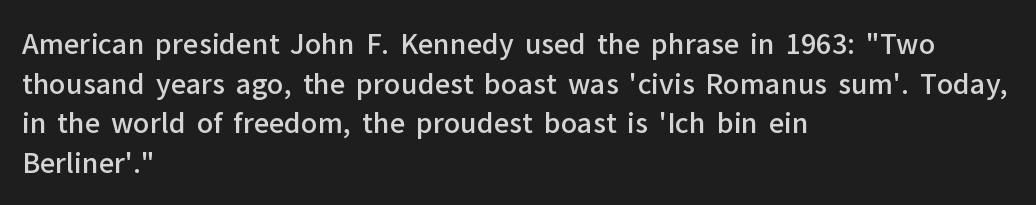
Q: Is the text bold? A: Semi-bold.
Q: Is the text italic (slanted)? A: No, it is upright.
Q: Is the text underlined? A: No.
Q: How is the paragraph aligned? A: Left-aligned.
Q: Is the spacing between letters normal or unusually wide? A: Normal.
Q: Is the spacing between lines tight, normal or loose? A: Normal.
